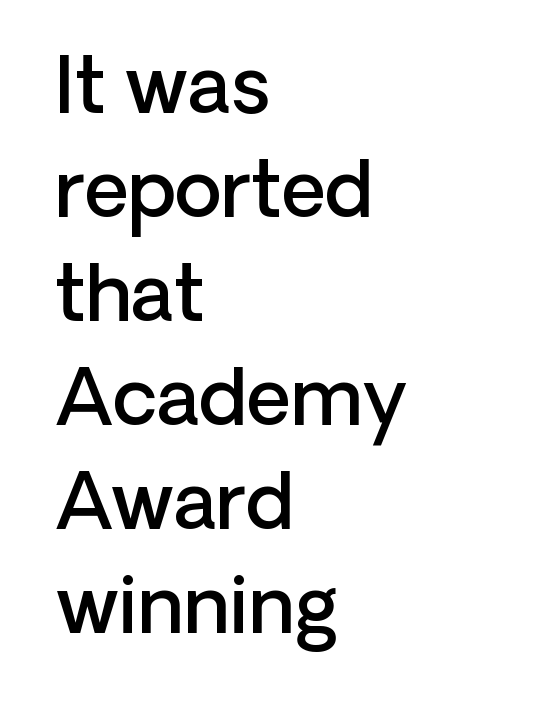
This sample uses plain, unmodified letter spacing. These words are printed semibold, heavier than regular yet not bold. Clear beneath every line of the passage. All the whitespace from short lines collects on the right.
